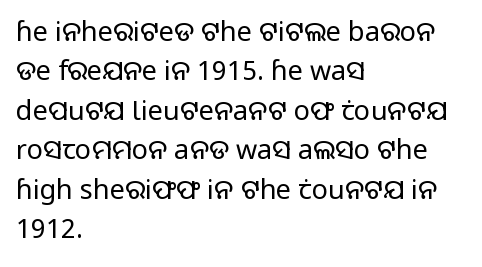
The image shows 27 px text type, upright; set left-aligned, normal line spacing (1.46x), normal letter spacing, not underlined.
